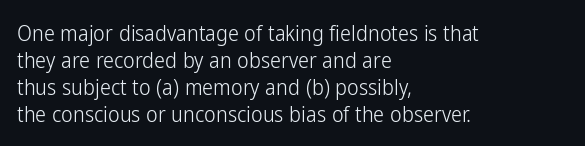
{"italic": "no", "bold": "no", "underline": "no", "align": "left", "line_spacing_ratio": 1.22, "letter_spacing": "normal", "letter_spacing_em": 0.0, "glyph_px": 22}
